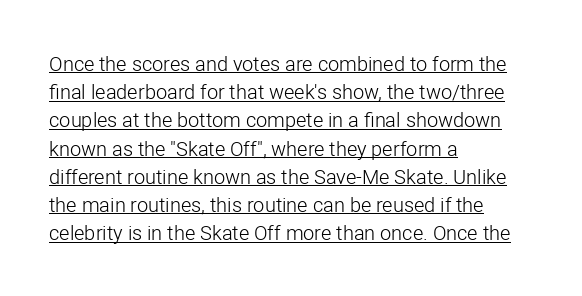
{"italic": "no", "bold": "no", "underline": "yes", "align": "left", "line_spacing": "normal", "line_spacing_ratio": 1.41, "letter_spacing": "normal", "letter_spacing_em": 0.0, "glyph_px": 20}
